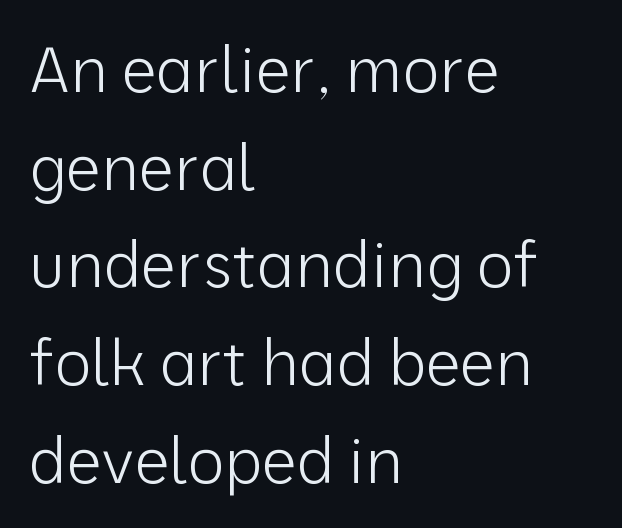
What stands out about the letter spacing? Nothing — it is the standard amount. Think standard paragraph weight, or any step lighter than that. When letters stand straight like this, we call the style roman or upright. No word sits above an underline. A sans-serif font was chosen for this passage. The rendering anchors every line to the left-hand side.
